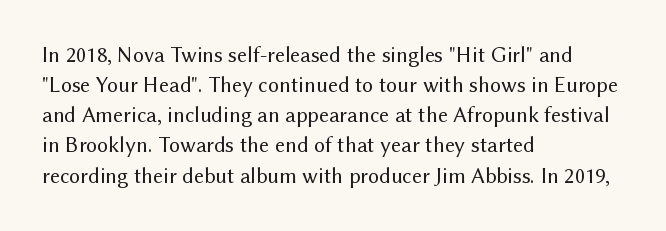
Q: Is the text bold? A: No.
Q: Is the text italic (slanted)? A: No, it is upright.
Q: Is the text underlined? A: No.
Q: How is the paragraph aligned? A: Left-aligned.
Q: Is the spacing between letters normal or unusually wide? A: Normal.
Q: Is the spacing between lines tight, normal or loose? A: Normal.
